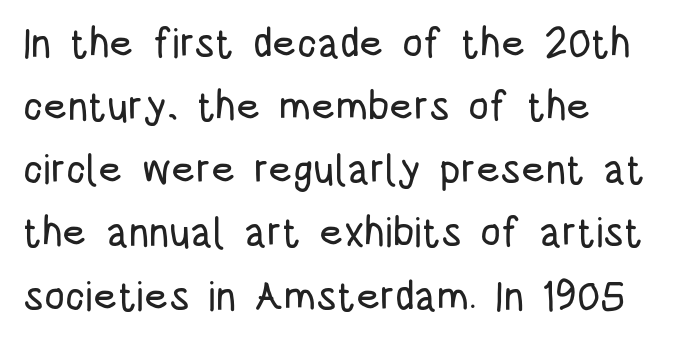
The image shows 41 px condensed sans-serif type, upright; set left-aligned, normal line spacing (1.54x), normal letter spacing, not underlined; low stroke contrast and a large x-height.
